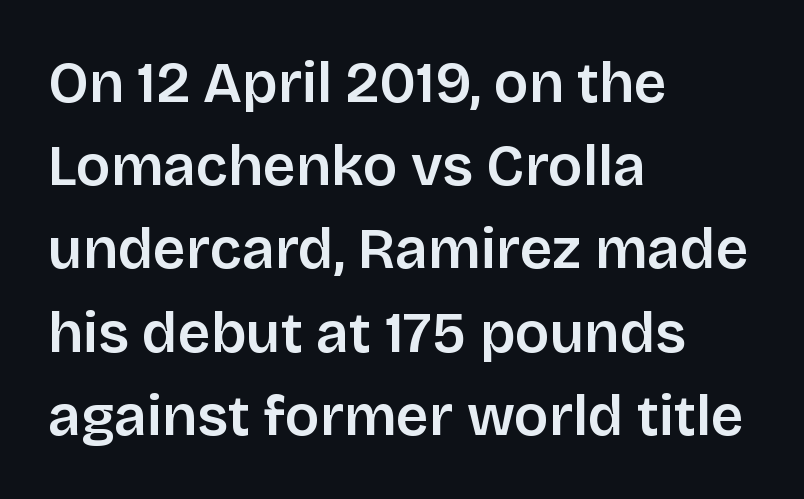
{"serif": "no", "italic": "no", "width": "normal", "stroke_contrast": "low", "x_height": "large", "monospaced": "no", "underline": "no", "align": "left", "line_spacing": "normal", "line_spacing_ratio": 1.46, "letter_spacing": "normal", "letter_spacing_em": 0.0, "glyph_px": 57}
